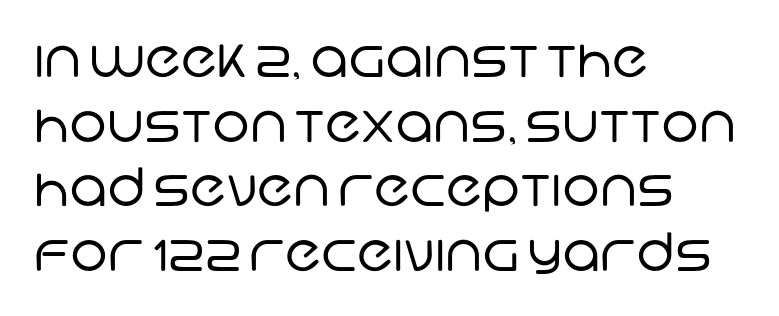
The image shows 53 px regular-weight sans-serif type; set left-aligned, line spacing 1.22x, normal letter spacing, not underlined; low stroke contrast and a large x-height.
